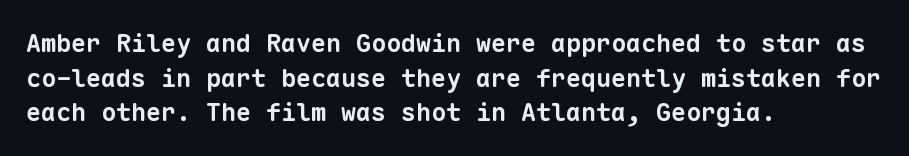
{"bold": "yes", "underline": "no", "align": "left", "line_spacing": "normal", "line_spacing_ratio": 1.39, "letter_spacing": "normal", "letter_spacing_em": 0.0, "glyph_px": 25}
